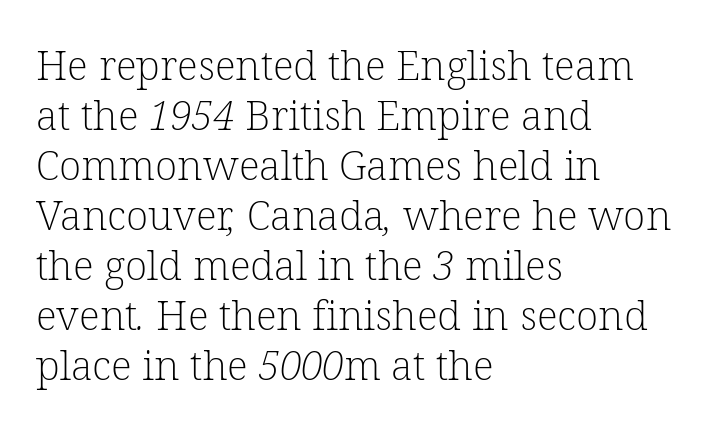
The image shows 41 px light serif type; set left-aligned, line spacing 1.22x, normal letter spacing, not underlined; low stroke contrast and a medium x-height.
